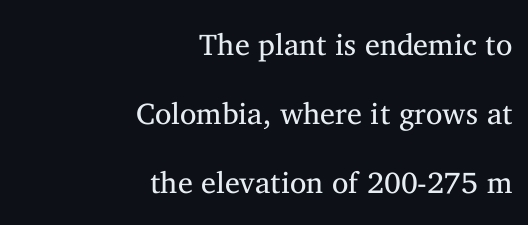
Q: Is the text bold? A: No.
Q: Is the text italic (slanted)? A: No, it is upright.
Q: Is the typeface a serif or a sans-serif typeface? A: Serif.
Q: Is the text underlined? A: No.
Q: How is the paragraph aligned? A: Right-aligned.
Q: Is the spacing between letters normal or unusually wide? A: Normal.
Q: Is the spacing between lines tight, normal or loose? A: Loose.
Q: Width (condensed, normal, or wide)? A: Normal.
Q: Stroke contrast? A: Medium.
Q: x-height? A: Medium.
Q: Monospaced? A: No.
